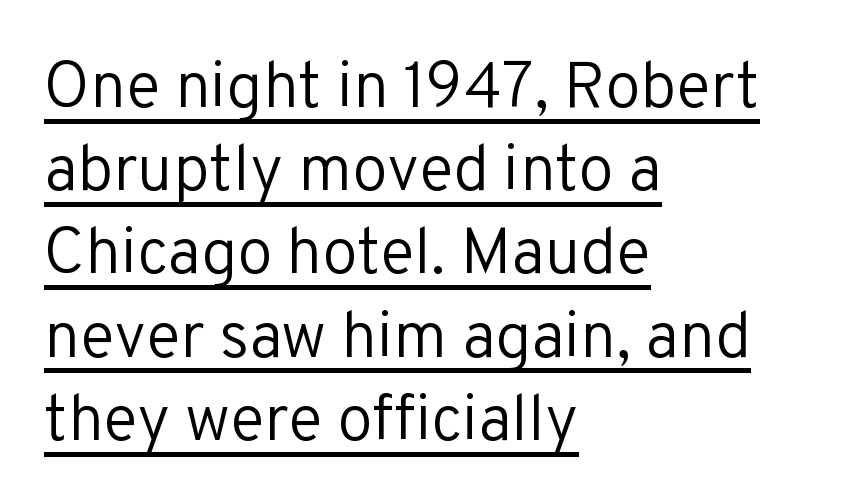
{"serif": "no", "italic": "no", "bold": "no", "weight": "regular", "width": "normal", "stroke_contrast": "low", "x_height": "medium", "monospaced": "no", "underline": "yes", "align": "left", "line_spacing": "normal", "line_spacing_ratio": 1.3, "letter_spacing": "normal", "letter_spacing_em": 0.0, "glyph_px": 64}
